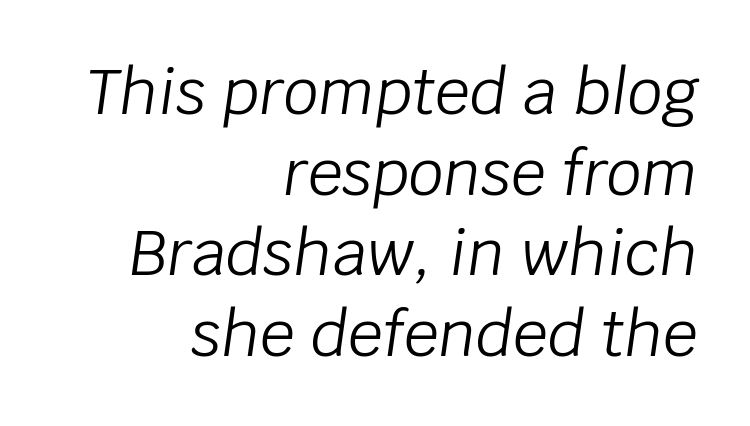
Q: Is the text bold? A: No.
Q: Is the text italic (slanted)? A: Yes, it leans right by about 8 degrees.
Q: Is the text underlined? A: No.
Q: How is the paragraph aligned? A: Right-aligned.
Q: Is the spacing between letters normal or unusually wide? A: Normal.
Q: Is the spacing between lines tight, normal or loose? A: Normal.
Q: Width (condensed, normal, or wide)? A: Normal.
Q: Stroke contrast? A: Low.
Q: x-height? A: Large.
Q: Monospaced? A: No.
